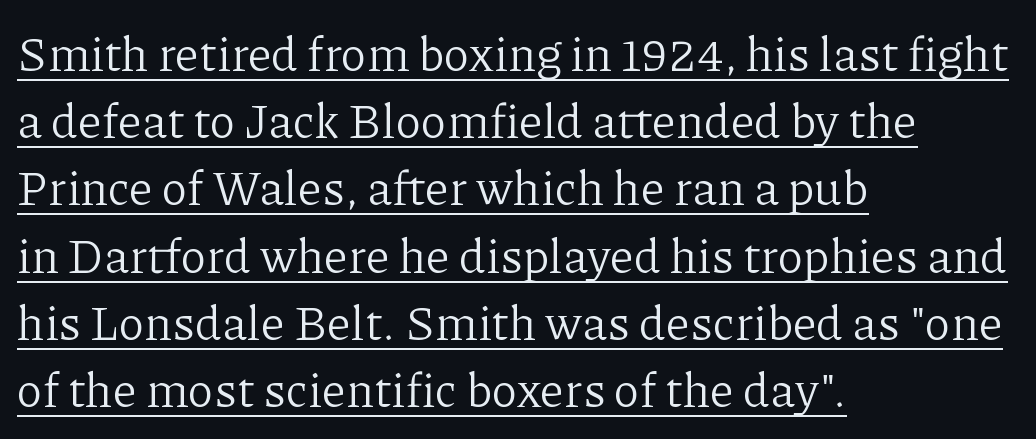
{"serif": "yes", "italic": "no", "bold": "no", "weight": "light", "width": "normal", "stroke_contrast": "low", "x_height": "medium", "monospaced": "no", "underline": "yes", "align": "left", "line_spacing": "normal", "line_spacing_ratio": 1.4, "letter_spacing": "normal", "letter_spacing_em": 0.0, "glyph_px": 48}
